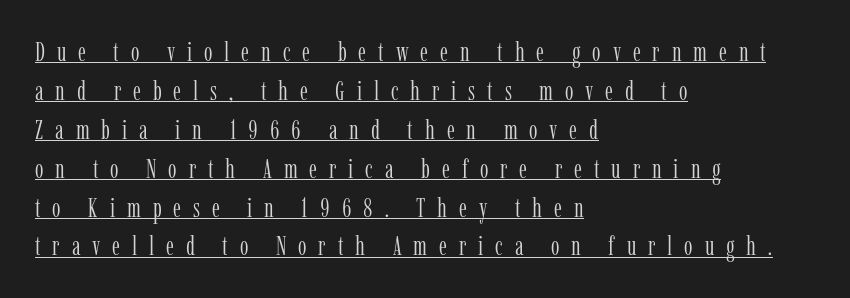
{"italic": "no", "bold": "no", "underline": "yes", "align": "left", "line_spacing": "normal", "line_spacing_ratio": 1.44, "letter_spacing": "wide", "letter_spacing_em": 0.44, "glyph_px": 27}
